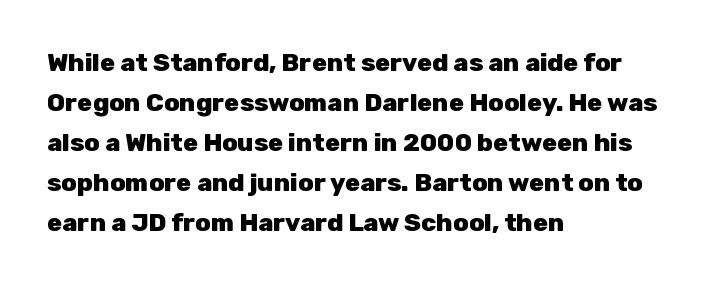
Tracking value appears to be zero — textbook default spacing. The text block is weighted toward the left margin, trailing off unevenly rightward. Posture: straight, roman, zero tilt. Regarding leading, the lines here are spaced in the standard way. Honestly, there is no underline to notice here at all. Thick stems and heavy bowls — unmistakably bold.
